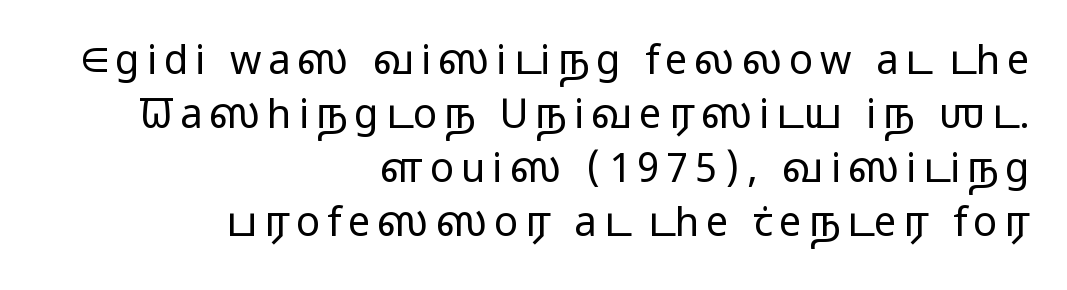
Q: Is the text bold? A: No.
Q: Is the text italic (slanted)? A: No, it is upright.
Q: Is the typeface a serif or a sans-serif typeface? A: Sans-serif.
Q: Is the text underlined? A: No.
Q: How is the paragraph aligned? A: Right-aligned.
Q: Is the spacing between lines tight, normal or loose? A: Normal.
Q: Width (condensed, normal, or wide)? A: Wide.
Q: Stroke contrast? A: Low.
Q: x-height? A: Medium.
Q: Monospaced? A: No.
